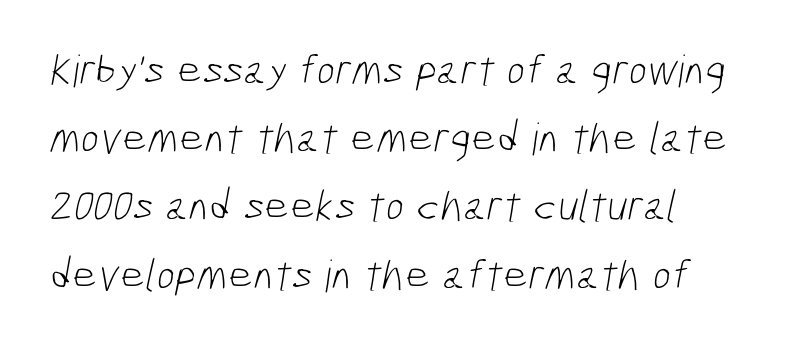
Line starts are locked; line ends wander. The zone under the glyphs is completely vacant. Spacing verdict: proportional, widths tailored to each character. This rendering employs a face without finishing strokes, i.e., a sans-serif.
